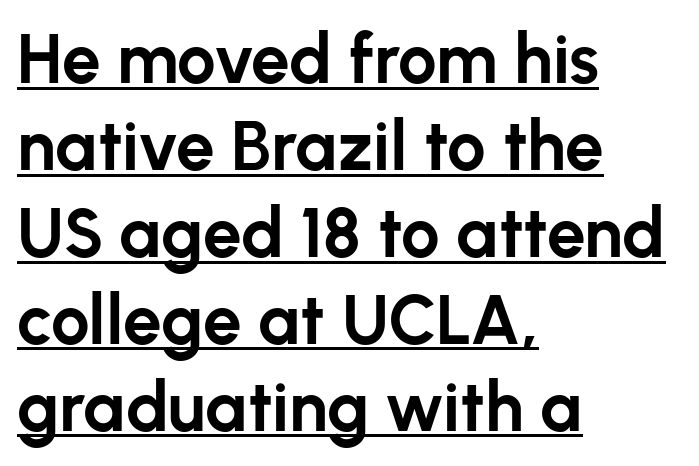
The image shows 69 px bold sans-serif type, upright; set left-aligned, normal line spacing (1.26x), normal letter spacing, underlined; low stroke contrast and a medium x-height.
